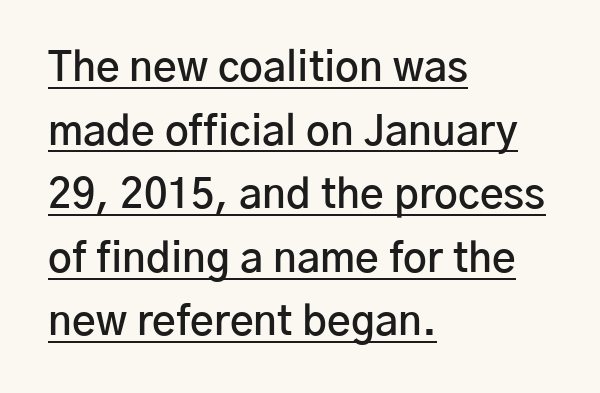
{"serif": "no", "italic": "no", "bold": "semi", "weight": "semibold", "width": "normal", "stroke_contrast": "low", "x_height": "medium", "monospaced": "no", "underline": "yes", "align": "left", "line_spacing": "normal", "line_spacing_ratio": 1.55, "letter_spacing": "normal", "letter_spacing_em": 0.0, "glyph_px": 41}
